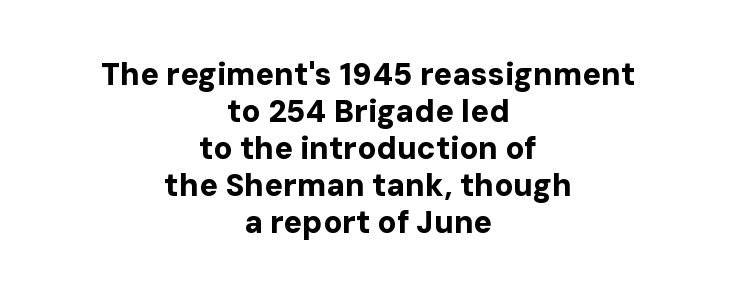
Q: Is the text bold? A: Yes.
Q: Is the text italic (slanted)? A: No, it is upright.
Q: Is the typeface a serif or a sans-serif typeface? A: Sans-serif.
Q: Is the text underlined? A: No.
Q: How is the paragraph aligned? A: Centered.
Q: Is the spacing between letters normal or unusually wide? A: Normal.
Q: Width (condensed, normal, or wide)? A: Normal.
Q: Stroke contrast? A: Low.
Q: x-height? A: Medium.
Q: Monospaced? A: No.
